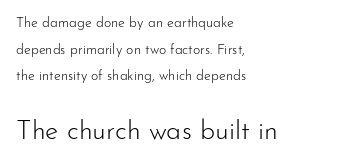
{"italic": "no", "bold": "no", "underline": "no", "align": "left", "line_spacing": "loose", "line_spacing_ratio": 1.91, "letter_spacing": "normal", "letter_spacing_em": 0.0, "larger_block": "second", "size_ratio": 1.93, "glyph_px": 27}
